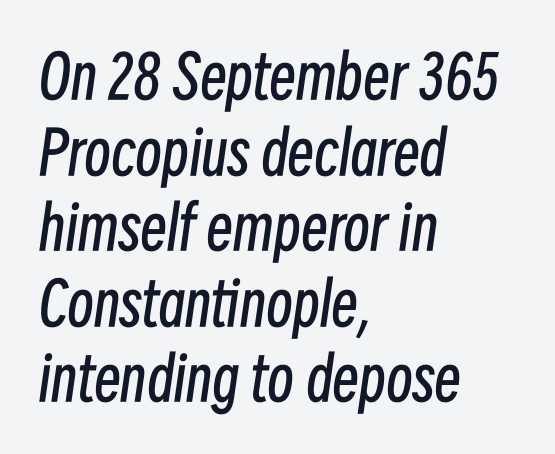
The image shows 60 px regular-weight, condensed type, italic (leaning right); set left-aligned, normal line spacing (1.26x), normal letter spacing, not underlined; low stroke contrast and a medium x-height.
